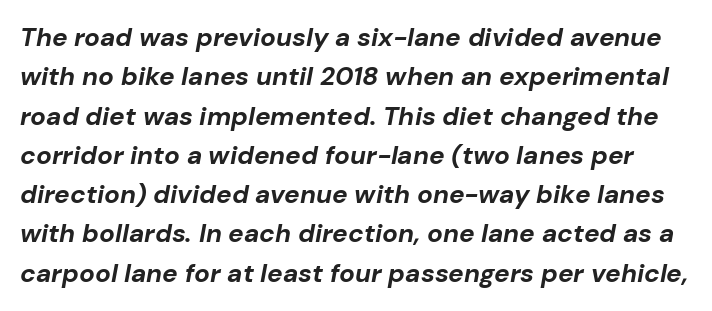
Q: Is the text bold? A: Yes.
Q: Is the text italic (slanted)? A: Yes, it leans right by about 10 degrees.
Q: Is the text underlined? A: No.
Q: Is the spacing between letters normal or unusually wide? A: Normal.
Q: Is the spacing between lines tight, normal or loose? A: Normal.
